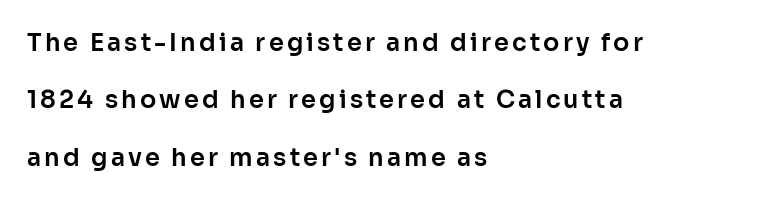
Q: Is the text italic (slanted)? A: No, it is upright.
Q: Is the text underlined? A: No.
Q: How is the paragraph aligned? A: Left-aligned.
Q: Is the spacing between lines tight, normal or loose? A: Loose.
